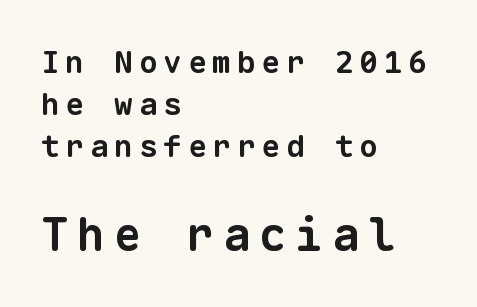
Is this a fixed-width face? Yes — each glyph sits in an identical cell. The characters display no serif detailing; their extremities are plain. Bare-footed words on every line. The passage shown is emphatically bold.
